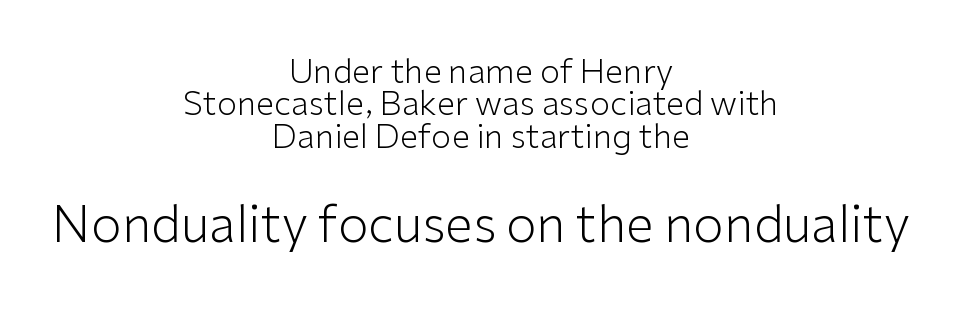
{"serif": "no", "italic": "no", "bold": "no", "weight": "light", "width": "normal", "stroke_contrast": "low", "x_height": "medium", "monospaced": "no", "underline": "no", "align": "center", "line_spacing": "tight", "line_spacing_ratio": 0.98, "letter_spacing": "normal", "letter_spacing_em": 0.0, "larger_block": "second", "size_ratio": 1.52, "glyph_px": 50}
